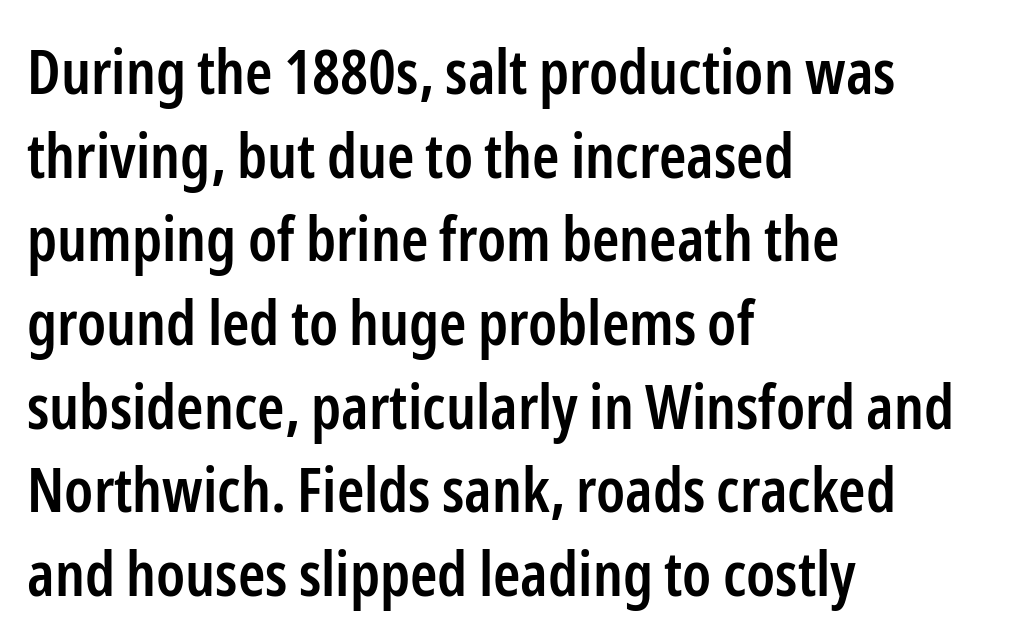
The image shows 62 px semibold, condensed sans-serif type, upright; set left-aligned, normal line spacing (1.35x), normal letter spacing, not underlined; low stroke contrast and a medium x-height.
